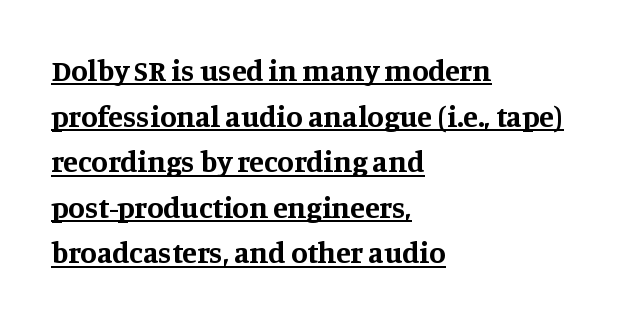
The image shows 30 px bold serif type, upright; set left-aligned, normal line spacing (1.52x), normal letter spacing, underlined; medium stroke contrast and a large x-height.
